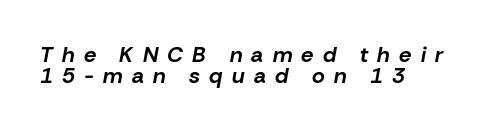
The rendering applies a slant to the glyphs. A classic flush-left, rag-right setting is used for this passage. Inter-character spacing is expanded well beyond the font's built-in metrics. Underlining? Definitely not there. Chunky letters — that's bold for sure. Tightly led — the rows are bunched.
